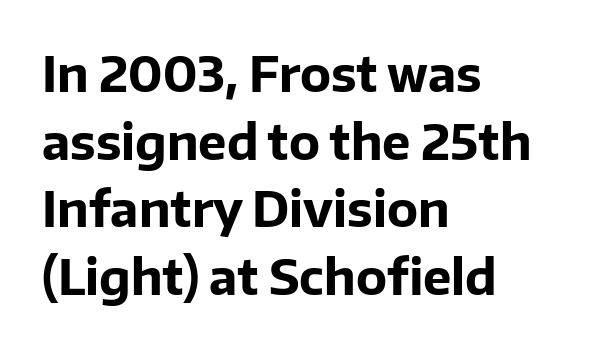
Stroke terminals: plain, sans-serif. Italic? Not at all — the glyphs are vertical. The passage shown is not underscored anywhere. The ragged edge is on the right, which tells us the setting is flush left. Interline gaps are of average width in this sample. A typesetter would call this proportional, since set widths differ per character.
